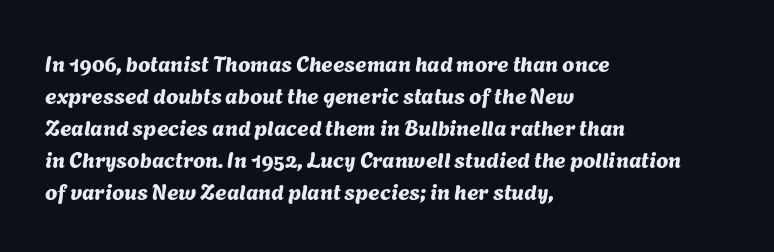
{"underline": "no", "align": "left", "line_spacing": "normal", "line_spacing_ratio": 1.45, "letter_spacing": "normal", "letter_spacing_em": 0.0, "glyph_px": 22}
